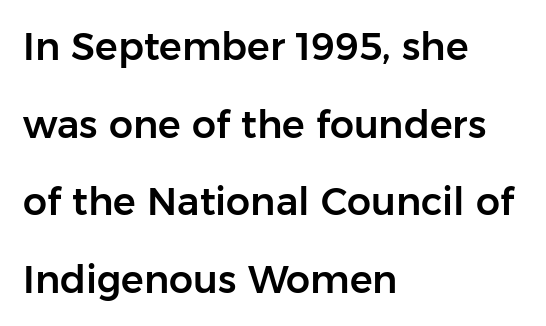
Q: Is the text italic (slanted)? A: No, it is upright.
Q: Is the typeface a serif or a sans-serif typeface? A: Sans-serif.
Q: Is the text underlined? A: No.
Q: How is the paragraph aligned? A: Left-aligned.
Q: Is the spacing between letters normal or unusually wide? A: Normal.
Q: Is the spacing between lines tight, normal or loose? A: Loose.
Q: Width (condensed, normal, or wide)? A: Normal.
Q: Stroke contrast? A: Low.
Q: x-height? A: Medium.
Q: Monospaced? A: No.
